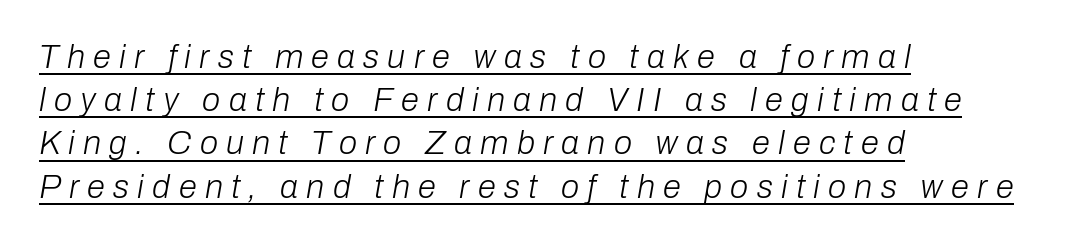
Q: Is the text bold? A: No.
Q: Is the text italic (slanted)? A: Yes, it leans right by about 10 degrees.
Q: Is the text underlined? A: Yes.
Q: How is the paragraph aligned? A: Left-aligned.
Q: Is the spacing between letters normal or unusually wide? A: Unusually wide.
Q: Is the spacing between lines tight, normal or loose? A: Normal.
Q: Width (condensed, normal, or wide)? A: Normal.
Q: Stroke contrast? A: Low.
Q: x-height? A: Medium.
Q: Monospaced? A: No.
